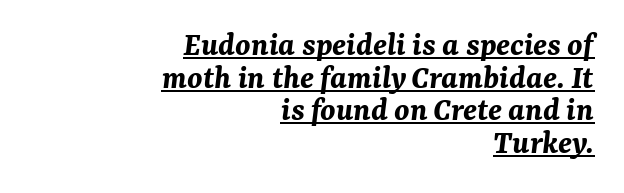
{"italic": "yes", "lean": "right", "slant_degrees": 7, "bold": "yes", "weight": "bold", "width": "normal", "stroke_contrast": "medium", "x_height": "medium", "monospaced": "no", "underline": "yes", "align": "right", "line_spacing": "tight", "line_spacing_ratio": 0.96, "letter_spacing": "normal", "letter_spacing_em": 0.0, "glyph_px": 34}
